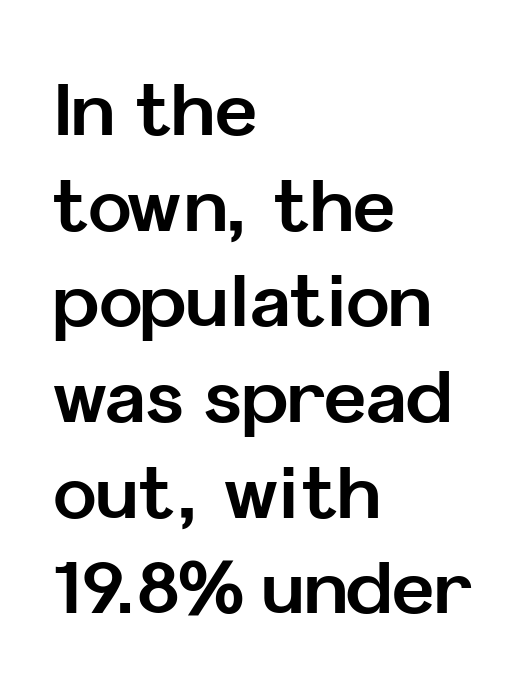
{"serif": "no", "italic": "no", "bold": "yes", "weight": "bold", "width": "normal", "stroke_contrast": "low", "x_height": "medium", "monospaced": "no", "underline": "no", "align": "left", "line_spacing": "normal", "line_spacing_ratio": 1.31, "letter_spacing": "normal", "letter_spacing_em": 0.0, "glyph_px": 73}
